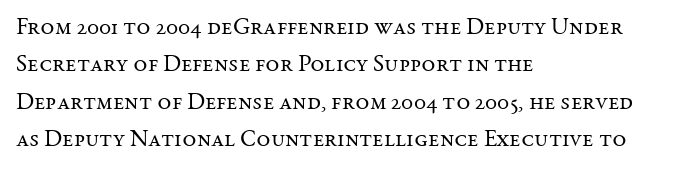
The image shows 24 px text type, upright; set left-aligned, normal line spacing (1.56x), normal letter spacing, not underlined.
